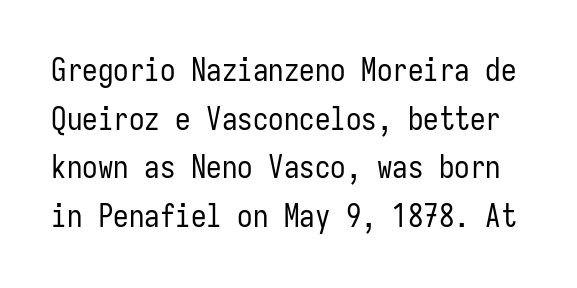
{"serif": "no", "italic": "no", "bold": "no", "weight": "regular", "width": "condensed", "stroke_contrast": "low", "x_height": "medium", "monospaced": "yes", "underline": "no", "line_spacing": "normal", "line_spacing_ratio": 1.57, "letter_spacing": "normal", "letter_spacing_em": 0.0, "glyph_px": 31}
